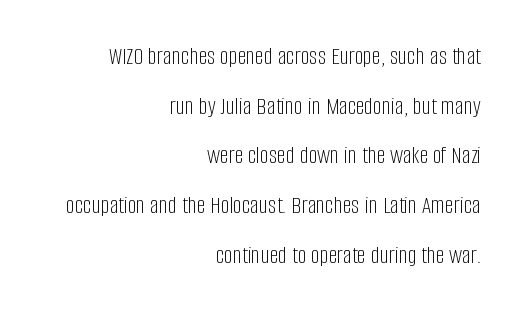
The image shows 25 px text type, upright; set right-aligned, loose line spacing (1.99x), normal letter spacing, not underlined.
